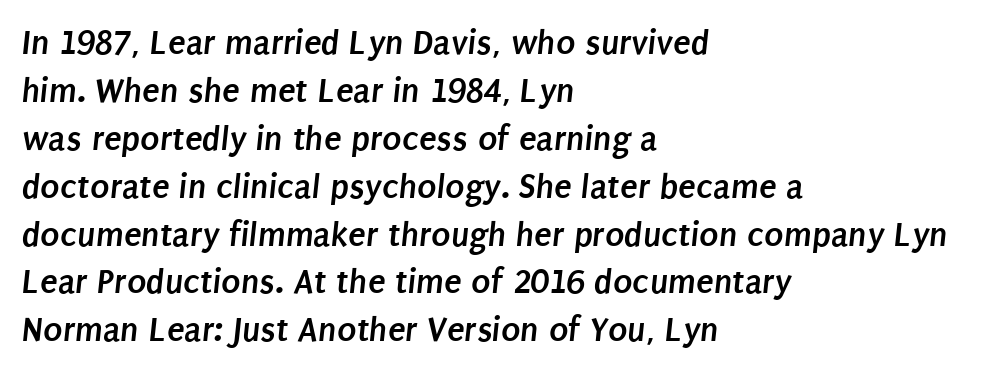
Q: Is the text bold? A: Yes.
Q: Is the typeface a serif or a sans-serif typeface? A: Sans-serif.
Q: Is the text underlined? A: No.
Q: How is the paragraph aligned? A: Left-aligned.
Q: Is the spacing between letters normal or unusually wide? A: Normal.
Q: Is the spacing between lines tight, normal or loose? A: Normal.
Q: Width (condensed, normal, or wide)? A: Condensed.
Q: Stroke contrast? A: Low.
Q: x-height? A: Large.
Q: Monospaced? A: No.
